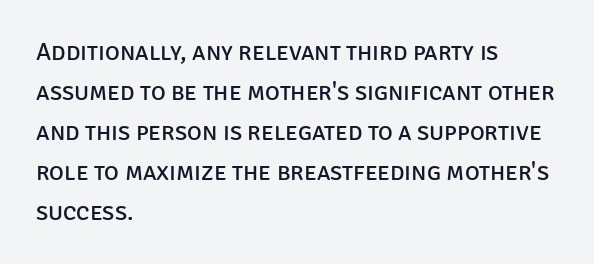
The area under the type is left untouched. A typesetter would mark this as roman, not italic. What's the leading like? Ordinary, nothing unusual. A typesetter would call this zero additional tracking. Which margin do the lines hug? The left one — the right edge is uneven. The cut favours lightness, reaching ordinary text weight at its darkest.
